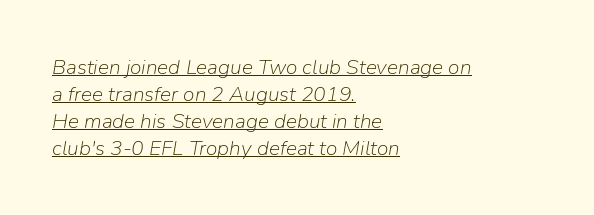
The image shows 21 px text type, italic (leaning right); set left-aligned, normal line spacing (1.28x), normal letter spacing, underlined.
